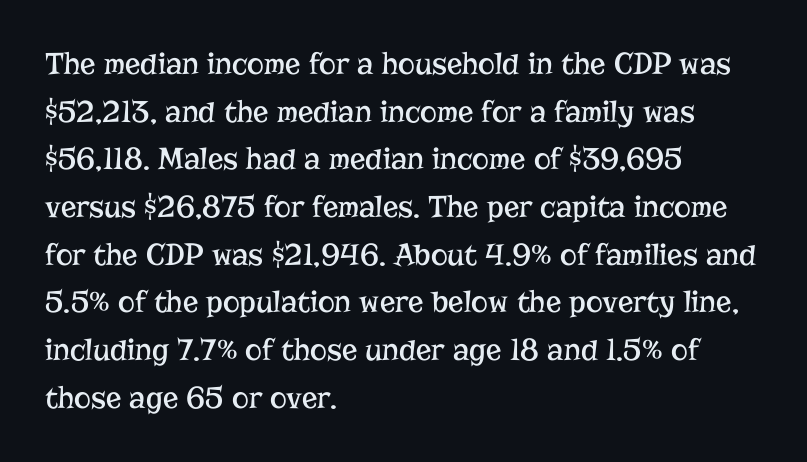
The image shows 32 px regular-weight serif type, upright; set left-aligned, normal line spacing (1.49x), normal letter spacing, not underlined; low stroke contrast and a medium x-height.
